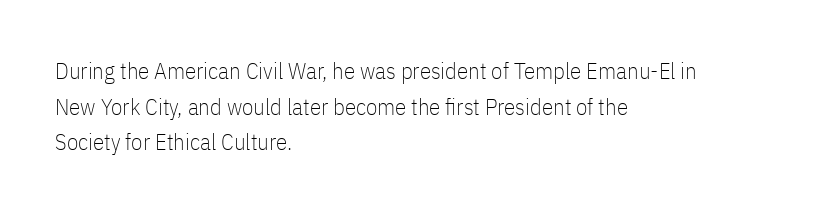
{"italic": "no", "bold": "no", "underline": "no", "align": "left", "line_spacing": "normal", "line_spacing_ratio": 1.55, "letter_spacing": "normal", "letter_spacing_em": 0.0, "glyph_px": 23}
